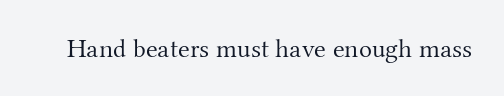
The image shows 27 px text type, upright; set normal letter spacing, not underlined.
